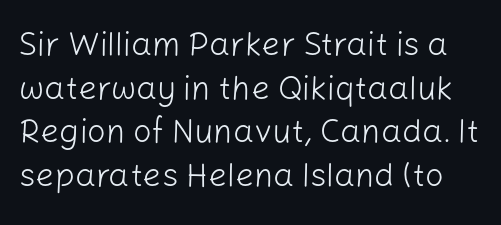
The image shows 33 px light sans-serif type, upright; set normal line spacing (1.32x), normal letter spacing, not underlined; low stroke contrast and a medium x-height.
